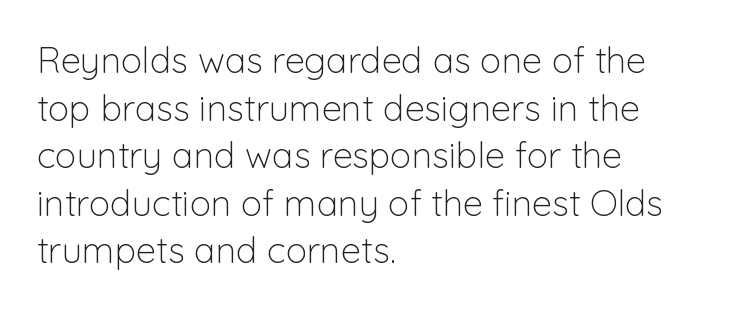
{"serif": "no", "italic": "no", "bold": "no", "weight": "light", "width": "normal", "stroke_contrast": "low", "x_height": "medium", "monospaced": "no", "underline": "no", "align": "left", "line_spacing": "normal", "line_spacing_ratio": 1.32, "letter_spacing": "normal", "letter_spacing_em": 0.0, "glyph_px": 36}
